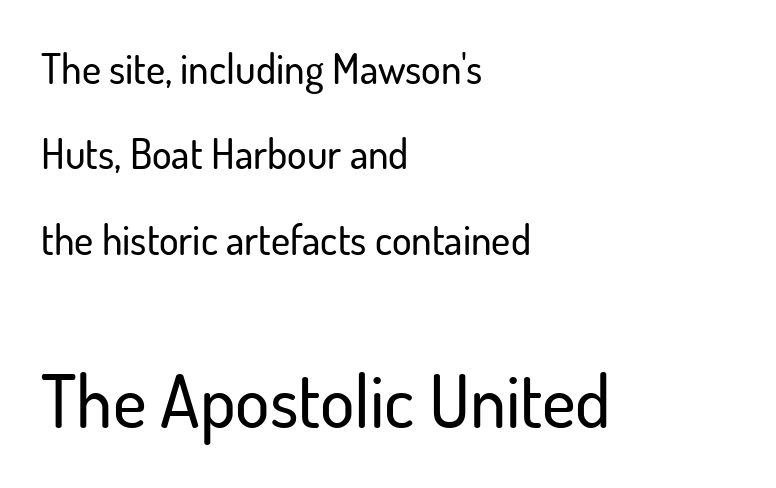
The image shows 72 px sans-serif type, upright; set left-aligned, loose line spacing (2.08x), normal letter spacing, not underlined; the second (bottom) block is 1.76x larger; low stroke contrast and a small x-height.
